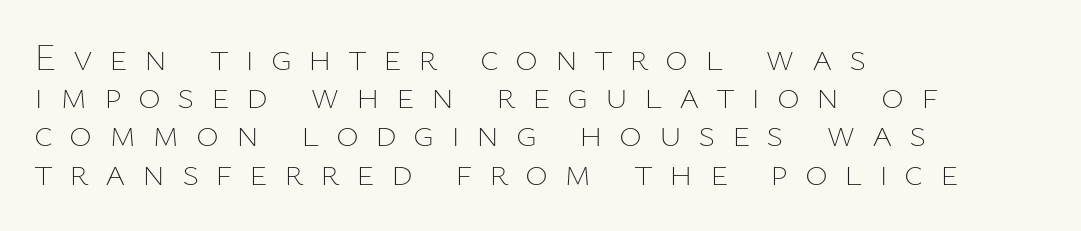
Q: Is the text bold? A: No.
Q: Is the text italic (slanted)? A: No, it is upright.
Q: Is the text underlined? A: No.
Q: How is the paragraph aligned? A: Left-aligned.
Q: Is the spacing between letters normal or unusually wide? A: Unusually wide.
Q: Is the spacing between lines tight, normal or loose? A: Tight.
Q: Width (condensed, normal, or wide)? A: Normal.
Q: Stroke contrast? A: Low.
Q: x-height? A: Medium.
Q: Monospaced? A: No.
